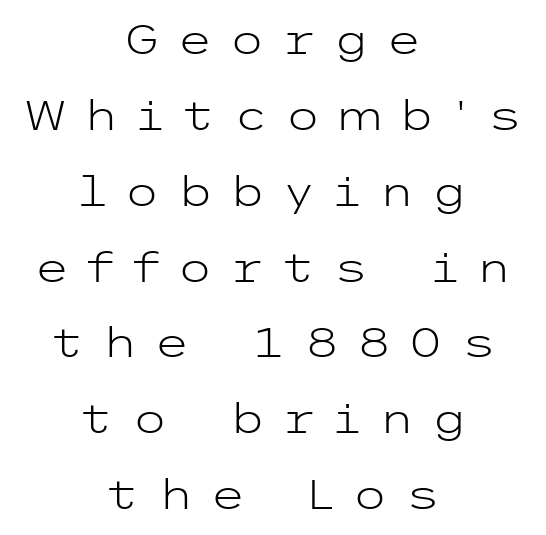
The image shows 41 px light, wide sans-serif type, upright; set centered, line spacing 1.85x, unusually wide letter spacing (+0.4 em), not underlined; low stroke contrast and a medium x-height.
